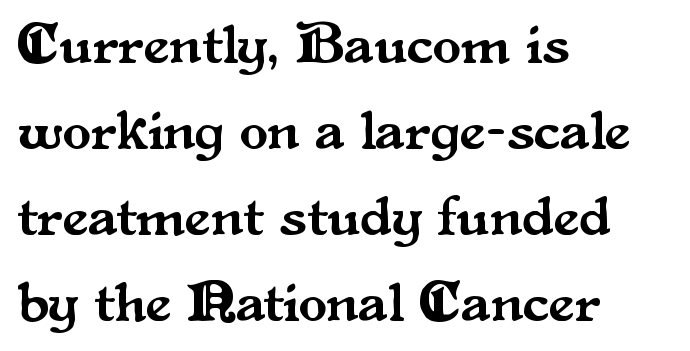
{"serif": "yes", "italic": "no", "width": "normal", "stroke_contrast": "medium", "x_height": "small", "monospaced": "no", "underline": "no", "align": "left", "line_spacing": "normal", "line_spacing_ratio": 1.48, "letter_spacing": "normal", "letter_spacing_em": 0.0, "glyph_px": 58}
